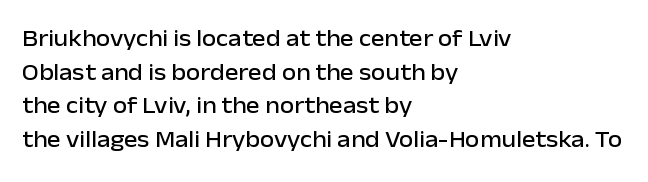
The image shows 23 px text type, upright; set left-aligned, normal line spacing (1.46x), normal letter spacing, not underlined.
